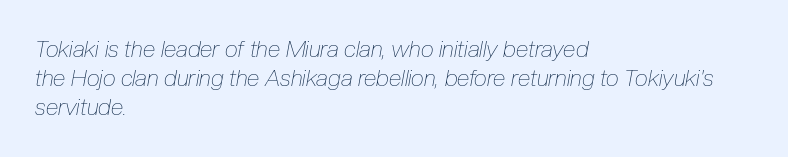
{"italic": "yes", "lean": "right", "slant_degrees": 10, "bold": "no", "underline": "no", "align": "left", "line_spacing": "normal", "line_spacing_ratio": 1.27, "letter_spacing": "normal", "letter_spacing_em": 0.0, "glyph_px": 23}
